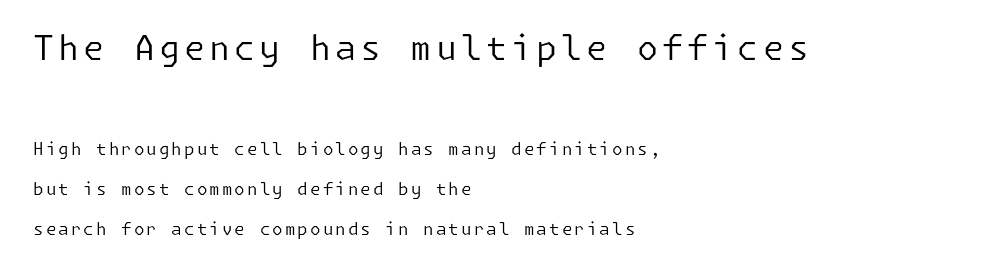
You get the large type first, then a drop to smaller type. Vertically, the passage feels expansive, rows floating well apart. Serifs: no, the terminals of the letterforms are clean. If you drew a ruler down the left edge, every line would touch it. Is the stroke heavy? The answer is a plain regular-or-lighter.
